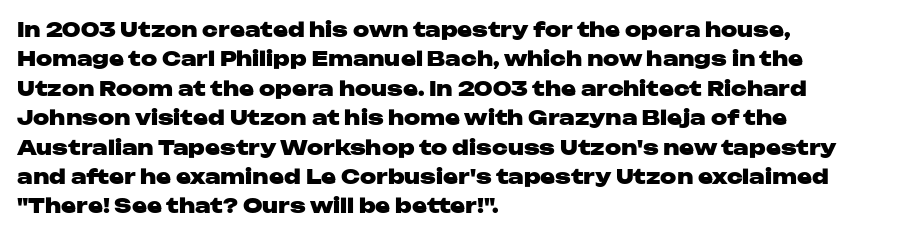
{"italic": "no", "bold": "yes", "underline": "no", "align": "left", "line_spacing": "normal", "line_spacing_ratio": 1.47, "letter_spacing": "normal", "letter_spacing_em": 0.0, "glyph_px": 20}
